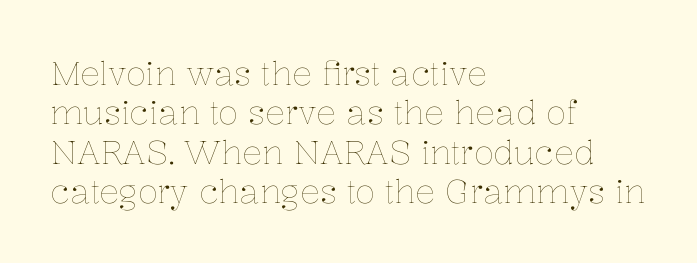
Q: Is the text bold? A: No.
Q: Is the text italic (slanted)? A: No, it is upright.
Q: Is the text underlined? A: No.
Q: How is the paragraph aligned? A: Left-aligned.
Q: Is the spacing between letters normal or unusually wide? A: Normal.
Q: Width (condensed, normal, or wide)? A: Normal.
Q: Stroke contrast? A: Low.
Q: x-height? A: Medium.
Q: Monospaced? A: No.
